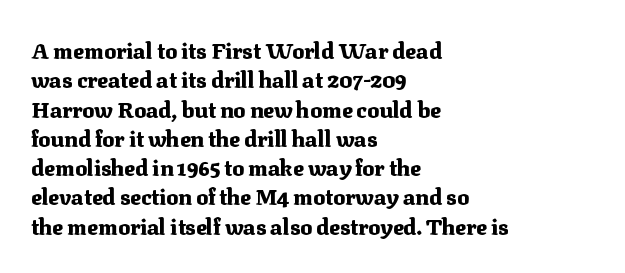
Every character sits straight up, as roman type does. Visually the block forms a straight wall on the left and a jagged coastline on the right. I'd describe the lettering as bold — thick and assertive. Unmarked baselines from the first word to the last.
